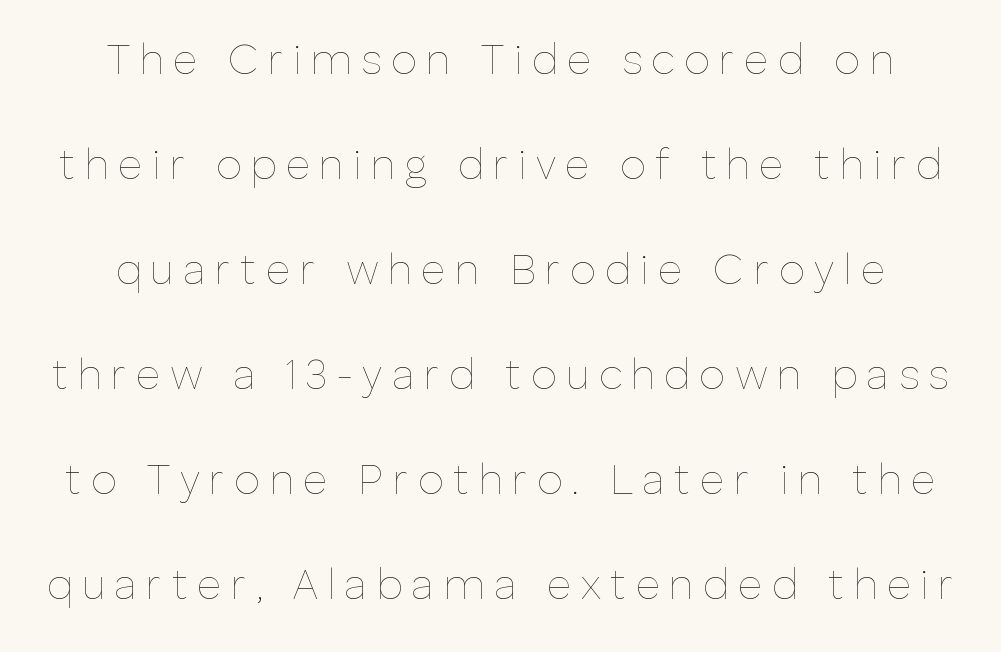
{"italic": "no", "bold": "no", "weight": "thin", "width": "normal", "stroke_contrast": "low", "x_height": "medium", "monospaced": "no", "underline": "no", "line_spacing": "loose", "line_spacing_ratio": 2.5, "letter_spacing": "wide", "letter_spacing_em": 0.22, "glyph_px": 42}
